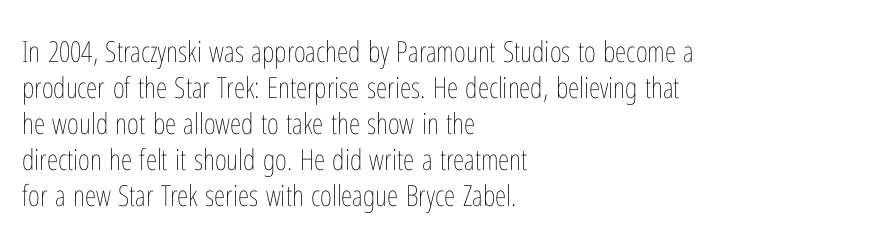
{"italic": "no", "bold": "no", "weight": "thin", "width": "condensed", "stroke_contrast": "low", "x_height": "medium", "monospaced": "no", "underline": "no", "align": "left", "line_spacing_ratio": 1.24, "letter_spacing": "normal", "letter_spacing_em": 0.0, "glyph_px": 29}
